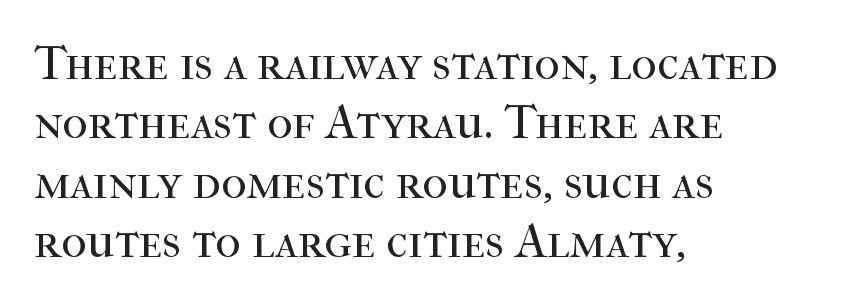
{"serif": "yes", "italic": "no", "bold": "no", "weight": "regular", "width": "normal", "stroke_contrast": "high", "x_height": "medium", "monospaced": "no", "underline": "no", "align": "left", "line_spacing_ratio": 1.21, "letter_spacing": "normal", "letter_spacing_em": 0.0, "glyph_px": 49}
